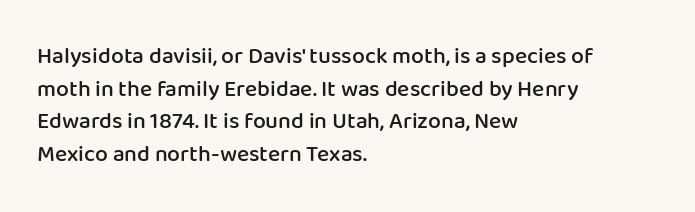
A classic flush-left, rag-right setting is used for this passage. Inter-character spacing is left at the font's built-in metrics. Notice how descenders clear the ascenders below comfortably — that's standard leading. Stroke thickness is moderately raised; the sample reads as semibold. Quick note: underline off.
